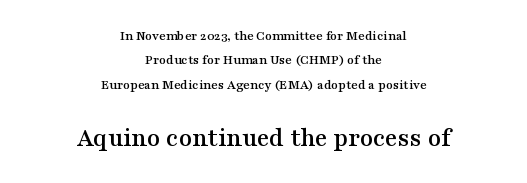
The whitespace from short lines is split evenly between both sides. Does the lettering tilt? It doesn't — this is upright. The strip under each line holds only bare page. Look at the tracking — it's just the regular setting, nothing added. Between these two stacked blocks, the lower one wins on size.
